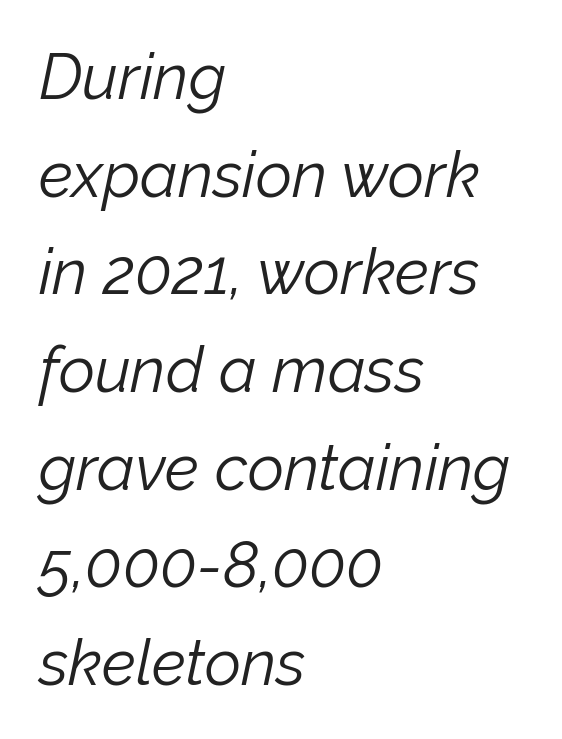
{"italic": "yes", "lean": "right", "slant_degrees": 12, "bold": "no", "weight": "light", "width": "normal", "stroke_contrast": "low", "x_height": "medium", "monospaced": "no", "underline": "no", "align": "left", "line_spacing": "normal", "line_spacing_ratio": 1.55, "letter_spacing": "normal", "letter_spacing_em": 0.0, "glyph_px": 63}
